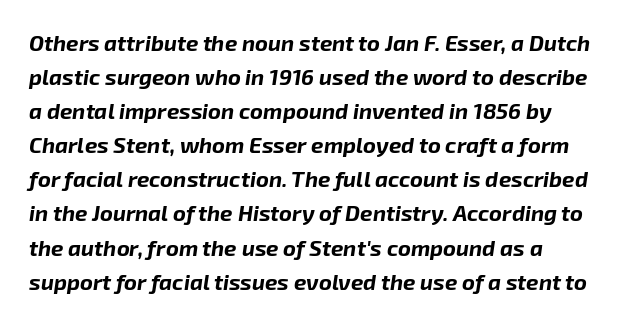
The image shows 22 px bold type, italic (leaning right); set left-aligned, normal line spacing (1.55x), normal letter spacing, not underlined.
